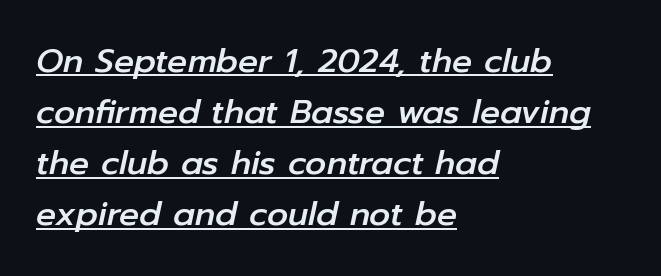
The image shows 33 px text type, italic (leaning right); set left-aligned, normal line spacing (1.55x), normal letter spacing, underlined; low stroke contrast and a medium x-height.
